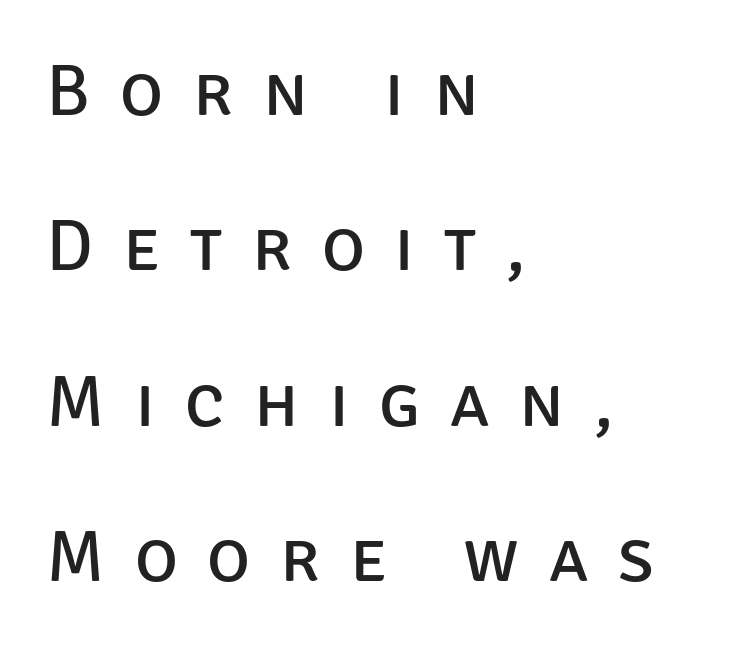
This block would shrink considerably if given ordinary leading; it's expanded now. The paragraph shown leans on its left margin. The face used here is rendered with a markedly widened letterfit. Ascenders rise straight up at ninety degrees. Note: no serifs on the glyphs.
